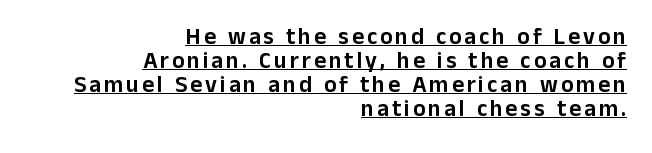
{"italic": "no", "underline": "yes", "align": "right", "line_spacing": "tight", "line_spacing_ratio": 1.04, "glyph_px": 23}
